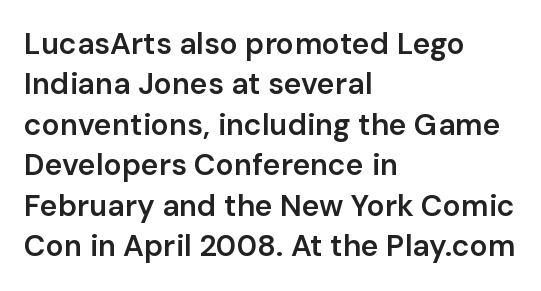
Q: Is the text bold? A: Semi-bold.
Q: Is the text italic (slanted)? A: No, it is upright.
Q: Is the typeface a serif or a sans-serif typeface? A: Sans-serif.
Q: Is the text underlined? A: No.
Q: How is the paragraph aligned? A: Left-aligned.
Q: Is the spacing between letters normal or unusually wide? A: Normal.
Q: Is the spacing between lines tight, normal or loose? A: Normal.
Q: Width (condensed, normal, or wide)? A: Normal.
Q: Stroke contrast? A: Low.
Q: x-height? A: Medium.
Q: Monospaced? A: No.
